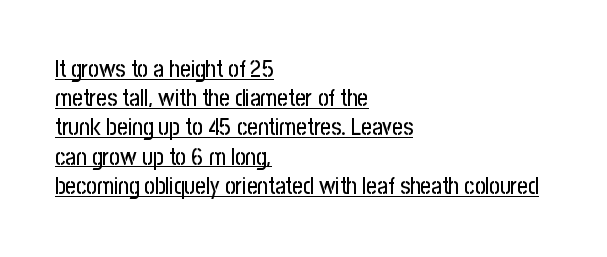
Q: Is the text italic (slanted)? A: No, it is upright.
Q: Is the text underlined? A: Yes.
Q: How is the paragraph aligned? A: Left-aligned.
Q: Is the spacing between letters normal or unusually wide? A: Normal.
Q: Is the spacing between lines tight, normal or loose? A: Normal.
